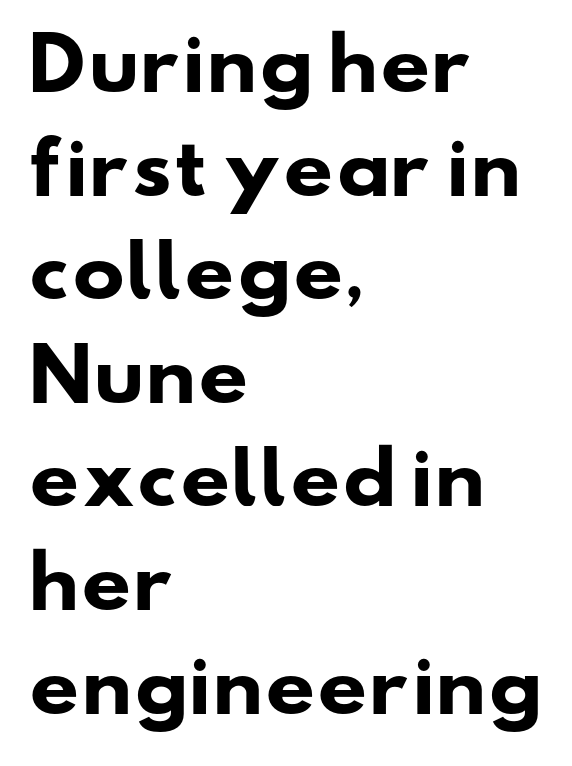
Q: Is the text bold? A: Yes.
Q: Is the typeface a serif or a sans-serif typeface? A: Sans-serif.
Q: Is the text underlined? A: No.
Q: How is the paragraph aligned? A: Left-aligned.
Q: Is the spacing between letters normal or unusually wide? A: Normal.
Q: Is the spacing between lines tight, normal or loose? A: Normal.
Q: Width (condensed, normal, or wide)? A: Wide.
Q: Stroke contrast? A: Low.
Q: x-height? A: Small.
Q: Monospaced? A: No.
